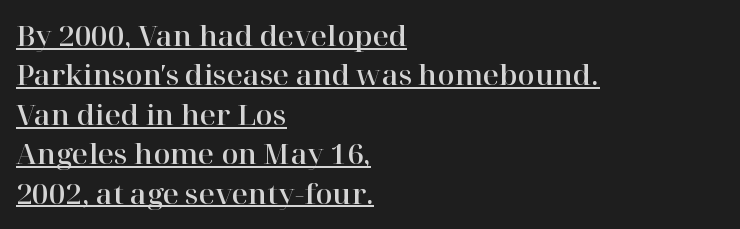
{"serif": "yes", "italic": "no", "width": "normal", "stroke_contrast": "high", "x_height": "medium", "monospaced": "no", "underline": "yes", "align": "left", "line_spacing": "normal", "line_spacing_ratio": 1.41, "letter_spacing": "normal", "letter_spacing_em": 0.0, "glyph_px": 28}
